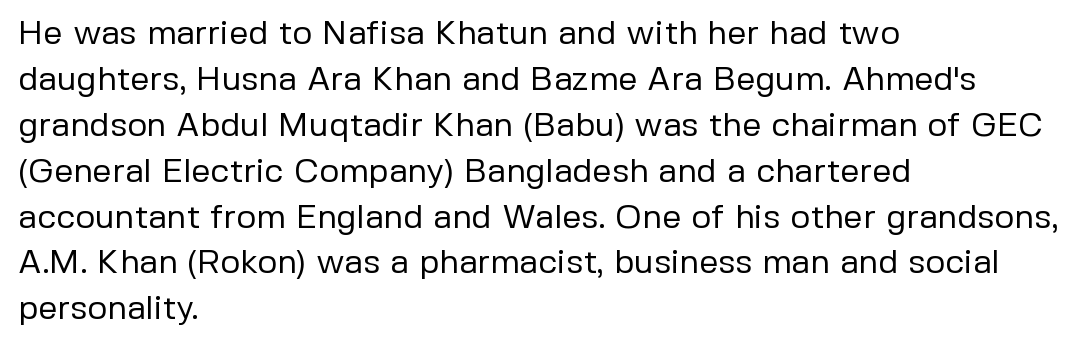
Q: Is the text bold? A: No.
Q: Is the text italic (slanted)? A: No, it is upright.
Q: Is the typeface a serif or a sans-serif typeface? A: Sans-serif.
Q: Is the text underlined? A: No.
Q: How is the paragraph aligned? A: Left-aligned.
Q: Is the spacing between letters normal or unusually wide? A: Normal.
Q: Is the spacing between lines tight, normal or loose? A: Normal.
Q: Width (condensed, normal, or wide)? A: Normal.
Q: Stroke contrast? A: Low.
Q: x-height? A: Medium.
Q: Monospaced? A: No.
